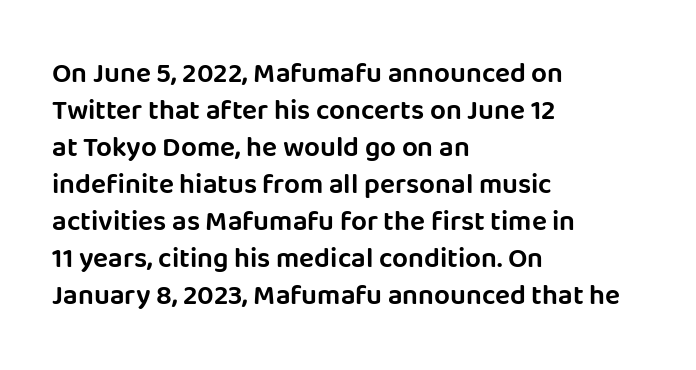
The image shows 28 px sans-serif type, upright; set left-aligned, normal line spacing (1.32x), normal letter spacing, not underlined; low stroke contrast and a large x-height.
